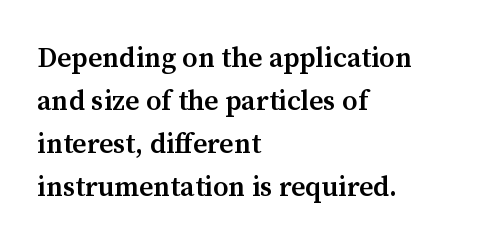
The image shows 28 px semibold serif type, upright; set left-aligned, normal line spacing (1.53x), normal letter spacing, not underlined; medium stroke contrast and a medium x-height.
